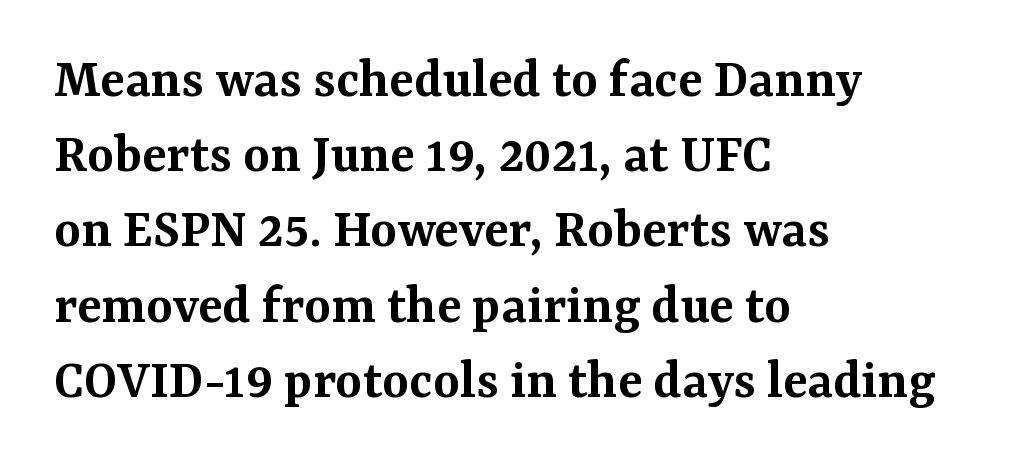
Q: Is the text bold? A: Semi-bold.
Q: Is the text italic (slanted)? A: No, it is upright.
Q: Is the typeface a serif or a sans-serif typeface? A: Serif.
Q: Is the text underlined? A: No.
Q: How is the paragraph aligned? A: Left-aligned.
Q: Is the spacing between letters normal or unusually wide? A: Normal.
Q: Is the spacing between lines tight, normal or loose? A: Normal.
Q: Width (condensed, normal, or wide)? A: Normal.
Q: Stroke contrast? A: Medium.
Q: x-height? A: Medium.
Q: Monospaced? A: No.
